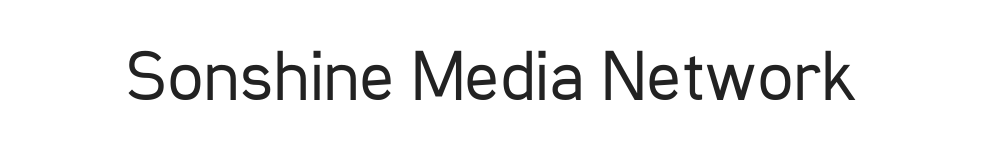
The image shows 72 px regular-weight, condensed sans-serif type, upright; set normal letter spacing, not underlined; low stroke contrast and a medium x-height.
